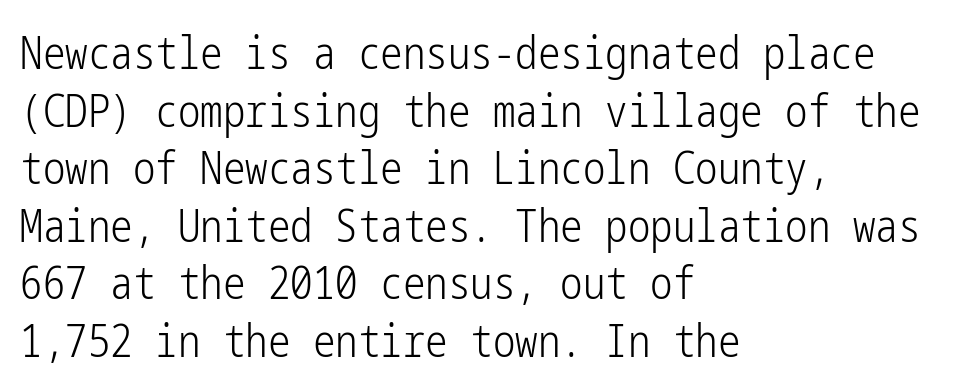
The image shows 45 px light, condensed sans-serif type, upright; set left-aligned, normal line spacing (1.28x), normal letter spacing, not underlined; low stroke contrast and a medium x-height.
